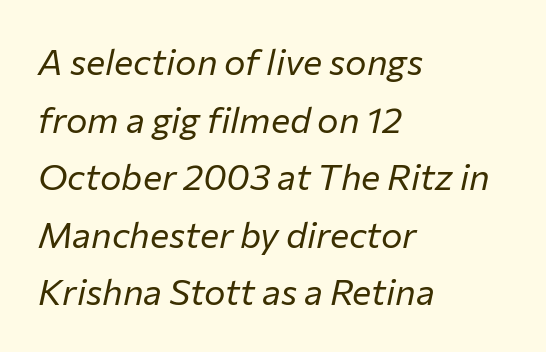
Compared with typical paragraphs, the rows here are spaced about the same. The tracking reads as untouched default to a designer's eye. The space directly below the letters is spotless. Counters stay open thanks to moderate or lighter strokes.
